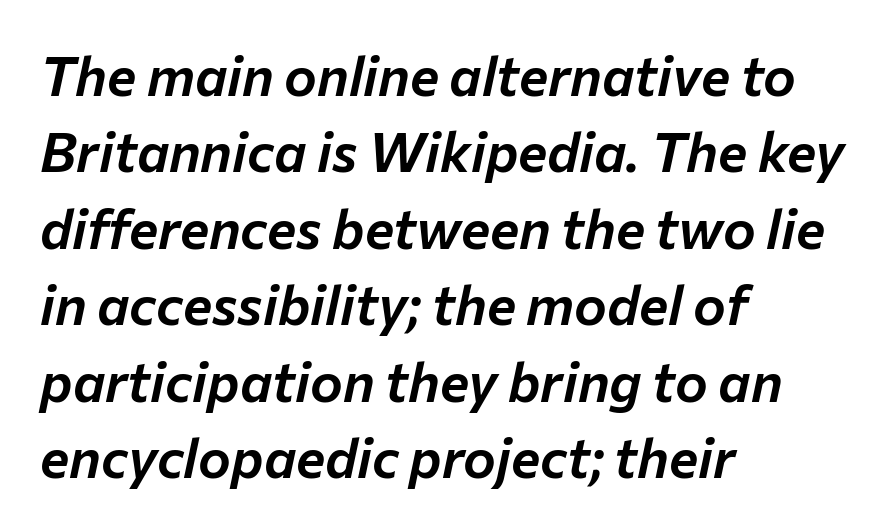
The rendering anchors every line to the left-hand side. The glyphs look as if they've been sheared to an angle. The vertical gap from one line to the next is medium. The letters advance in unequal steps, a hallmark of proportional type. Unmarked baselines from the first word to the last. The face used here is rendered with its standard letterfit.
